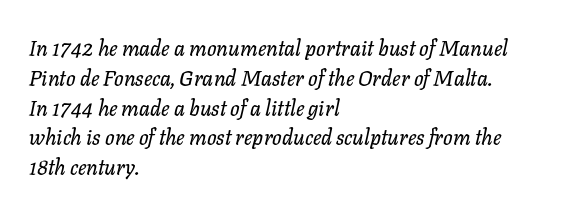
The image shows 21 px text type, italic (leaning right); set left-aligned, normal line spacing (1.42x), normal letter spacing, not underlined.
